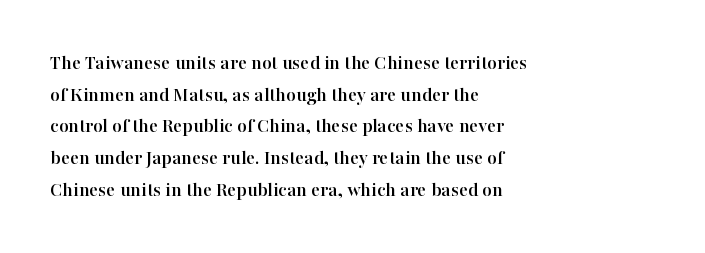
The image shows 21 px text type, upright; set left-aligned, normal line spacing (1.51x), normal letter spacing, not underlined.
